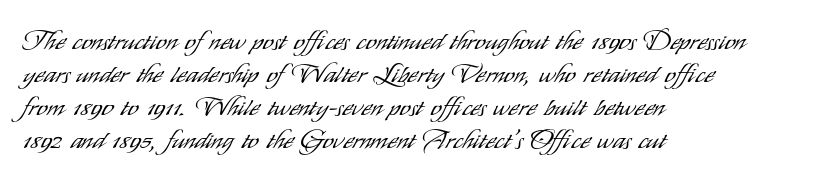
{"bold": "no", "underline": "no", "align": "left", "line_spacing_ratio": 1.22, "letter_spacing": "normal", "letter_spacing_em": 0.0, "glyph_px": 27}
